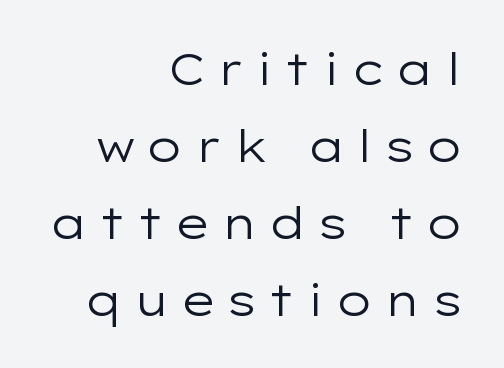
{"serif": "no", "italic": "no", "bold": "no", "weight": "regular", "width": "wide", "stroke_contrast": "low", "x_height": "medium", "monospaced": "no", "underline": "no", "align": "right", "line_spacing_ratio": 1.75, "letter_spacing": "wide", "letter_spacing_em": 0.23, "glyph_px": 44}
